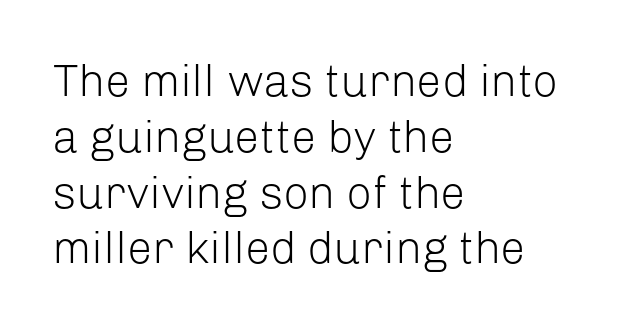
Q: Is the text bold? A: No.
Q: Is the text italic (slanted)? A: No, it is upright.
Q: Is the typeface a serif or a sans-serif typeface? A: Sans-serif.
Q: Is the text underlined? A: No.
Q: How is the paragraph aligned? A: Left-aligned.
Q: Is the spacing between letters normal or unusually wide? A: Normal.
Q: Width (condensed, normal, or wide)? A: Normal.
Q: Stroke contrast? A: Low.
Q: x-height? A: Medium.
Q: Monospaced? A: No.
